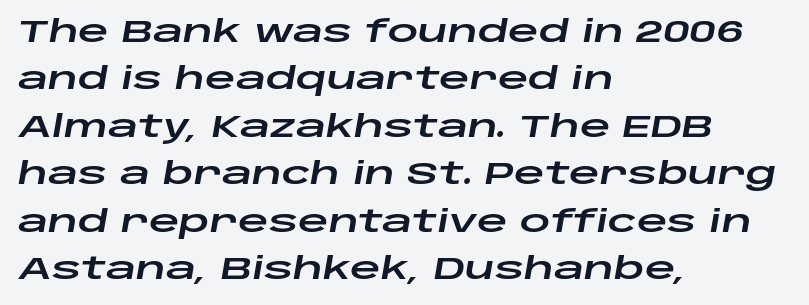
Q: Is the text italic (slanted)? A: Yes, it leans right by about 10 degrees.
Q: Is the text underlined? A: No.
Q: How is the paragraph aligned? A: Left-aligned.
Q: Is the spacing between letters normal or unusually wide? A: Normal.
Q: Is the spacing between lines tight, normal or loose? A: Normal.
Q: Width (condensed, normal, or wide)? A: Wide.
Q: Stroke contrast? A: Low.
Q: x-height? A: Large.
Q: Monospaced? A: No.
